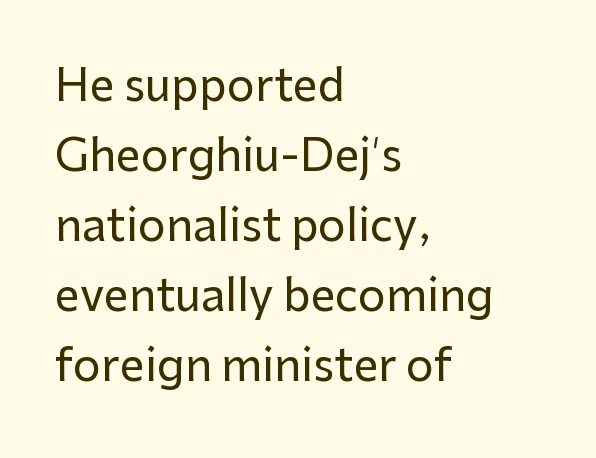
The image shows 44 px sans-serif type, upright; set left-aligned, normal line spacing (1.59x), normal letter spacing, not underlined; low stroke contrast and a medium x-height.
